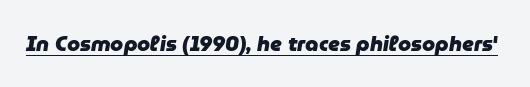
Q: Is the text bold? A: Yes.
Q: Is the text italic (slanted)? A: Yes, it leans right by about 9 degrees.
Q: Is the text underlined? A: Yes.
Q: Is the spacing between letters normal or unusually wide? A: Normal.
